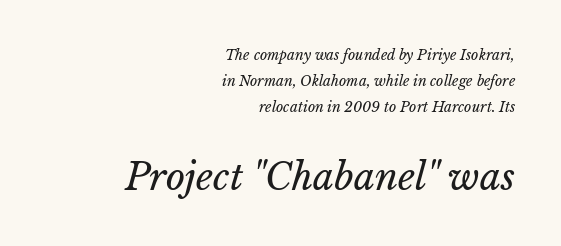
Q: Is the text bold? A: No.
Q: Is the text underlined? A: No.
Q: How is the paragraph aligned? A: Right-aligned.
Q: Is the spacing between letters normal or unusually wide? A: Normal.
Q: Which block of text is set in a larger size, the first (top) or the second (bottom)? A: The second (bottom) one.
Q: Width (condensed, normal, or wide)? A: Normal.
Q: Stroke contrast? A: Low.
Q: x-height? A: Medium.
Q: Monospaced? A: No.
